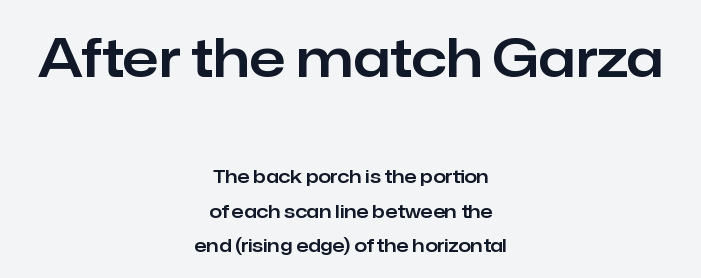
Underline: absent. The face used here appears at its bigger size in the upper chunk. Proportional: the letters do not fall into vertical columns. Examine the stroke ends and you'll find no serifs.
